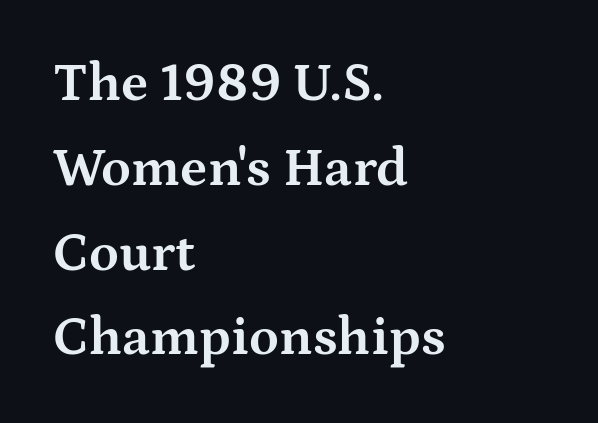
The image shows 54 px bold, wide serif type, upright; set left-aligned, normal line spacing (1.57x), normal letter spacing, not underlined; medium stroke contrast and a medium x-height.
